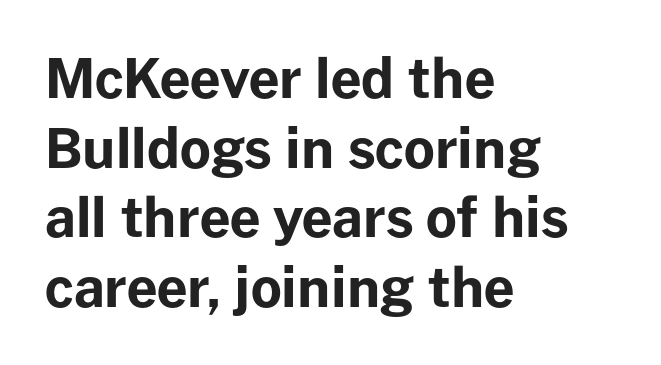
The image shows 54 px bold sans-serif type, upright; set left-aligned, normal line spacing (1.29x), normal letter spacing, not underlined; low stroke contrast and a medium x-height.
